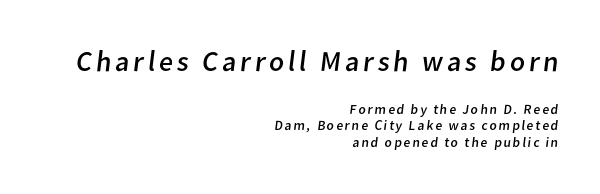
The image shows 29 px regular-weight sans-serif type; set right-aligned, line spacing 1.19x, not underlined; the first (top) block is 2.07x larger; low stroke contrast and a medium x-height.
